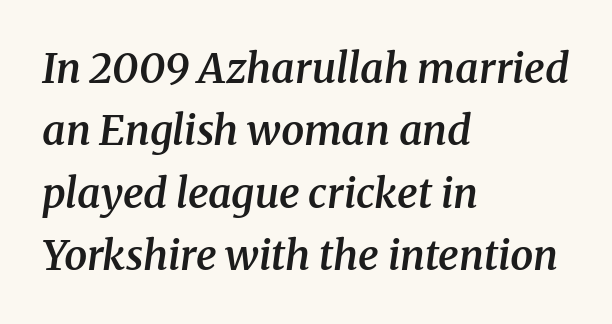
The face used here has a pronounced slope to its letters. The typesetter chose a ragged-right arrangement here. This rendering features lettering with no underline. Think of a printed novel: that variable character pitch is what you see here. Leading matches the norm, producing a regular column.
